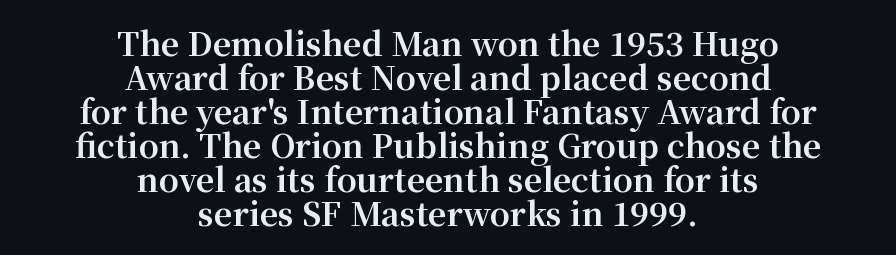
The image shows 32 px bold serif type, upright; set centered, tight line spacing (1.06x), normal letter spacing, not underlined; medium stroke contrast and a medium x-height.
